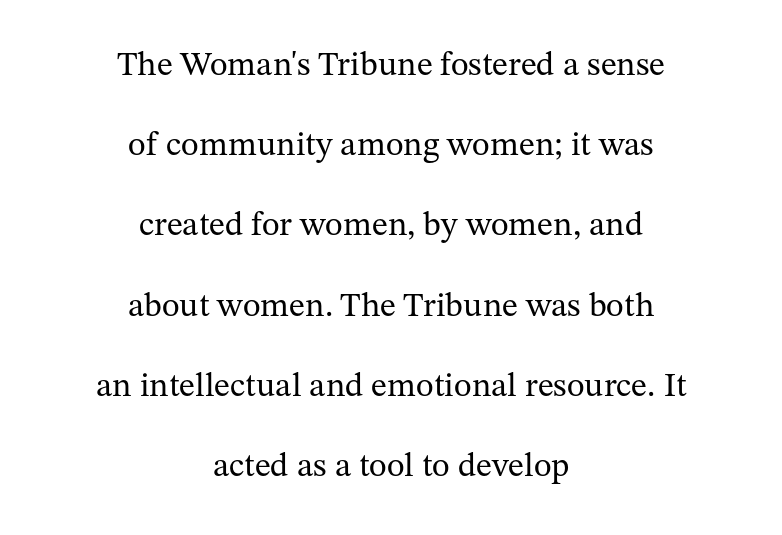
Q: Is the text bold? A: No.
Q: Is the text italic (slanted)? A: No, it is upright.
Q: Is the typeface a serif or a sans-serif typeface? A: Serif.
Q: Is the text underlined? A: No.
Q: How is the paragraph aligned? A: Centered.
Q: Is the spacing between letters normal or unusually wide? A: Normal.
Q: Is the spacing between lines tight, normal or loose? A: Loose.
Q: Width (condensed, normal, or wide)? A: Normal.
Q: Stroke contrast? A: Medium.
Q: x-height? A: Medium.
Q: Monospaced? A: No.
